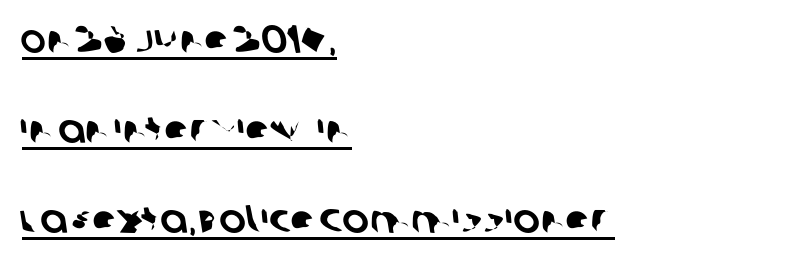
{"serif": "no", "width": "normal", "stroke_contrast": "low", "x_height": "large", "monospaced": "no", "underline": "yes", "align": "left", "line_spacing": "loose", "line_spacing_ratio": 2.25, "letter_spacing": "normal", "letter_spacing_em": 0.0, "glyph_px": 40}
